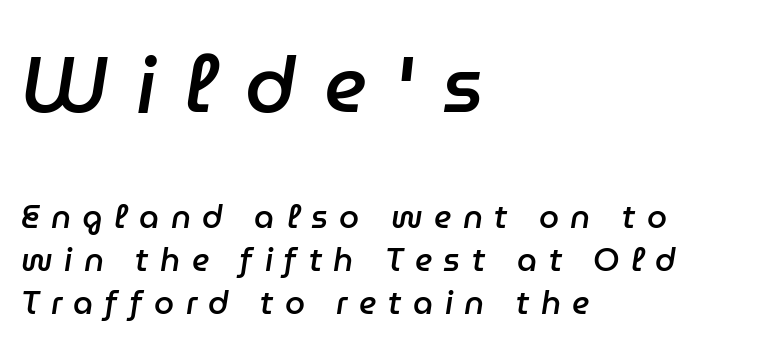
The image shows 79 px semibold type, italic (leaning right); set left-aligned, normal line spacing (1.35x), unusually wide letter spacing (+0.36 em), not underlined; the first (top) block is 2.47x larger; low stroke contrast and a medium x-height.
